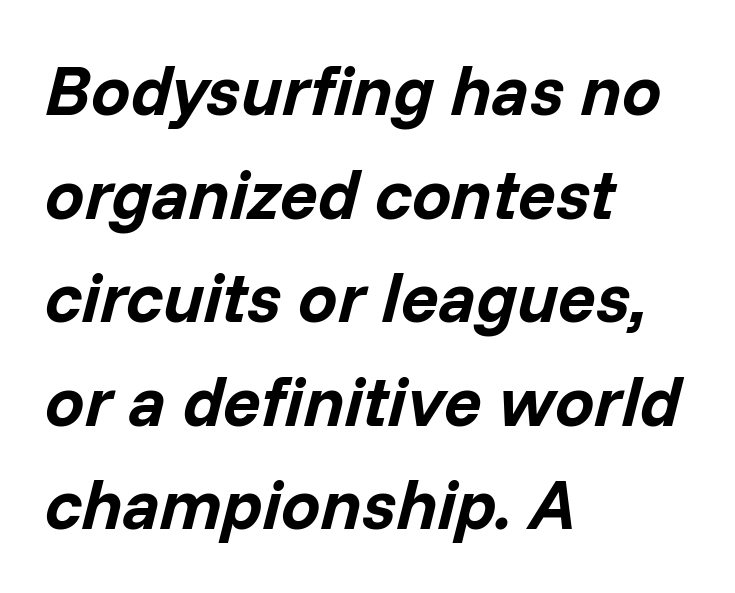
Each letter keeps its own natural width here, so spacing adapts to shape. This sample uses an oblique cut, with every glyph tilted off the vertical. You'd pick this weight for a headline — it's a proper bold. Honestly, there is no underline to notice here at all.
